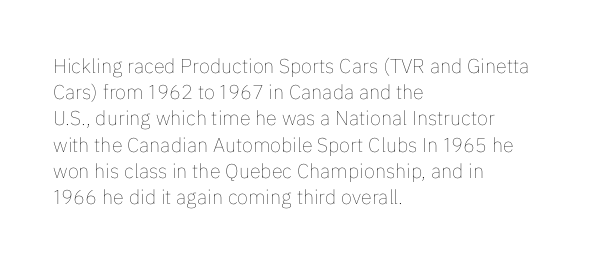
The image shows 20 px text type, upright; set left-aligned, normal line spacing (1.31x), normal letter spacing, not underlined.
